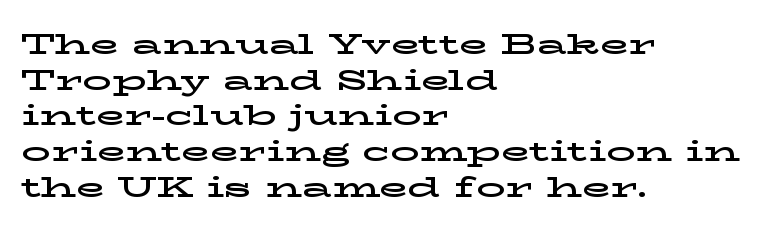
Q: Is the text italic (slanted)? A: No, it is upright.
Q: Is the typeface a serif or a sans-serif typeface? A: Serif.
Q: Is the text underlined? A: No.
Q: How is the paragraph aligned? A: Left-aligned.
Q: Is the spacing between letters normal or unusually wide? A: Normal.
Q: Width (condensed, normal, or wide)? A: Wide.
Q: Stroke contrast? A: Low.
Q: x-height? A: Medium.
Q: Monospaced? A: No.
